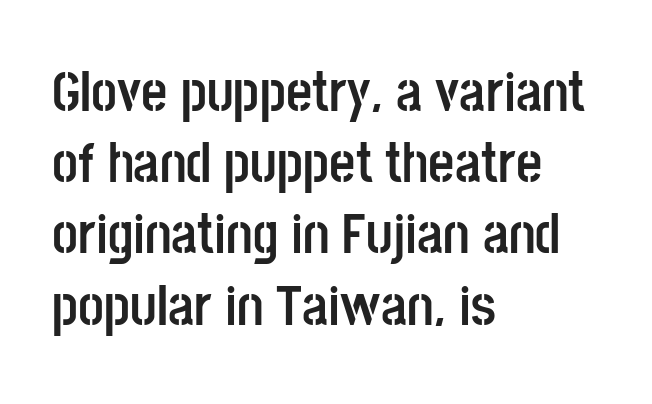
The image shows 57 px semibold, condensed sans-serif type, upright; set left-aligned, normal line spacing (1.25x), normal letter spacing, not underlined; low stroke contrast and a large x-height.
